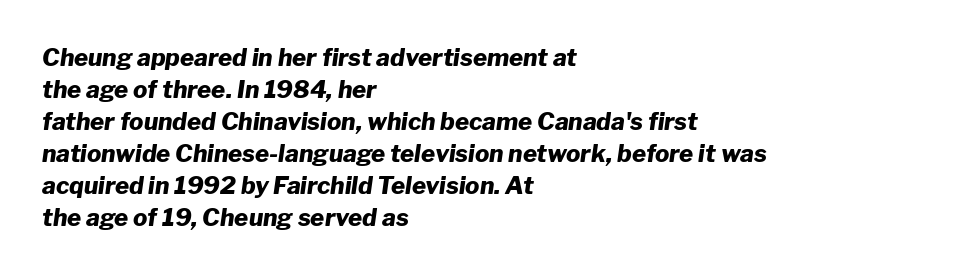
If you drew a ruler down the left edge, every line would touch it. The face used here is rendered with its standard letterfit. When letters slant like this, we call the style italic. Horizontal bands of white between lines are of average thickness. Look at the stroke-to-counter ratio: heavy, a bold. Anything drawn beneath the words? Only blank space.
